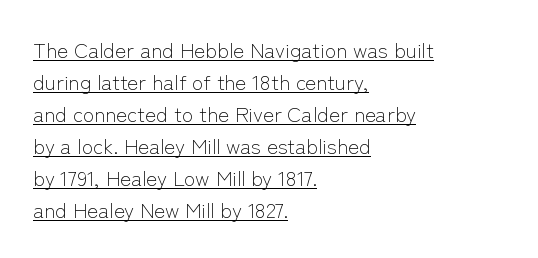
Q: Is the text bold? A: No.
Q: Is the text italic (slanted)? A: No, it is upright.
Q: Is the text underlined? A: Yes.
Q: How is the paragraph aligned? A: Left-aligned.
Q: Is the spacing between letters normal or unusually wide? A: Normal.
Q: Is the spacing between lines tight, normal or loose? A: Normal.
